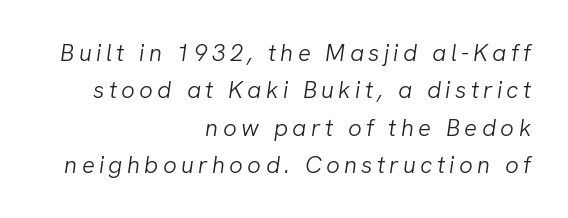
{"italic": "yes", "lean": "right", "slant_degrees": 8, "bold": "no", "underline": "no", "align": "right", "line_spacing": "normal", "line_spacing_ratio": 1.56, "glyph_px": 24}
